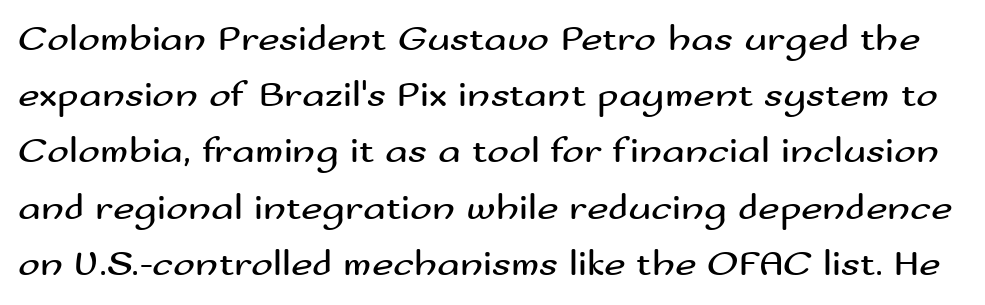
Quick note: not italic, upright. Line spacing here is normal. The typeface has the unassuming heft of standard copy or less. These lines are rendered in a variable-pitch font. Check where the strokes stop: nothing finishes them off — pure sans. This rendering leaves character spacing at its baseline value.
